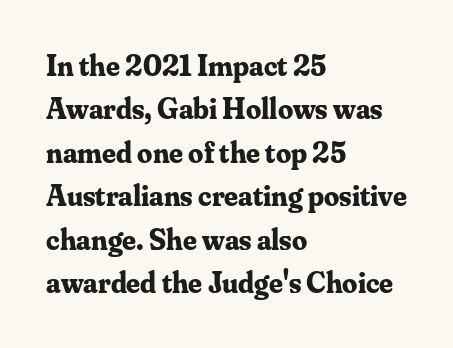
Classification — serif. What stands out about the letter spacing? Nothing — it is the standard amount. Leading: standard. The font's upright variant was chosen for this text. The paragraph shown leans on its left margin.
